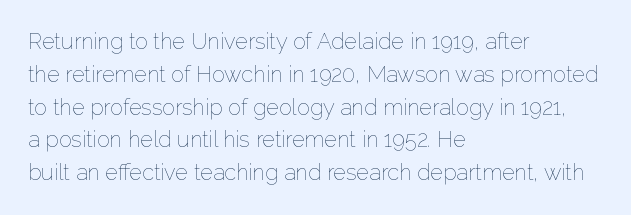
{"italic": "no", "bold": "no", "underline": "no", "align": "left", "line_spacing": "normal", "line_spacing_ratio": 1.49, "letter_spacing": "normal", "letter_spacing_em": 0.0, "glyph_px": 22}
